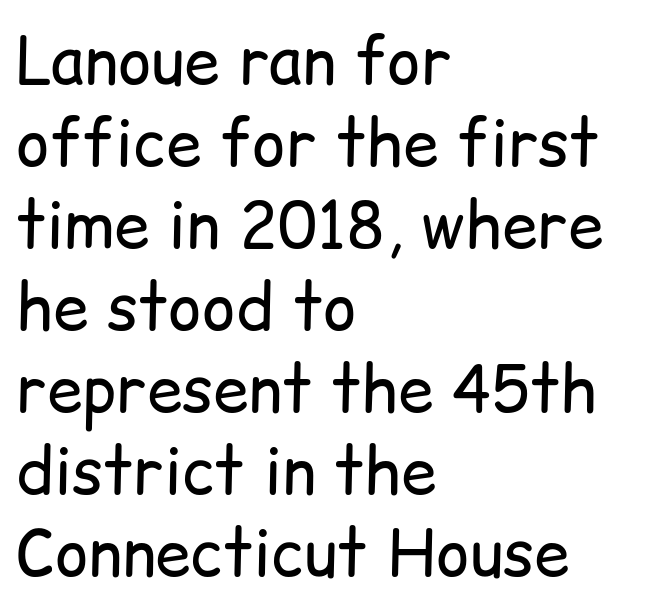
The image shows 64 px regular-weight sans-serif type, upright; set left-aligned, normal line spacing (1.28x), normal letter spacing, not underlined; low stroke contrast and a medium x-height.
